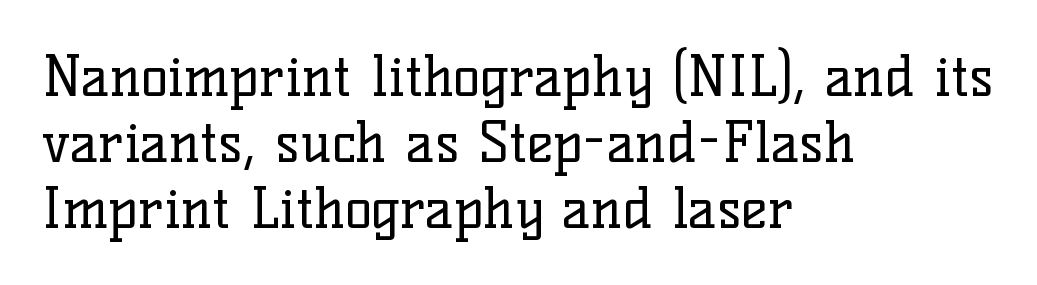
Q: Is the text bold? A: No.
Q: Is the text italic (slanted)? A: No, it is upright.
Q: Is the typeface a serif or a sans-serif typeface? A: Serif.
Q: Is the text underlined? A: No.
Q: How is the paragraph aligned? A: Left-aligned.
Q: Is the spacing between letters normal or unusually wide? A: Normal.
Q: Width (condensed, normal, or wide)? A: Normal.
Q: Stroke contrast? A: Low.
Q: x-height? A: Medium.
Q: Monospaced? A: No.
